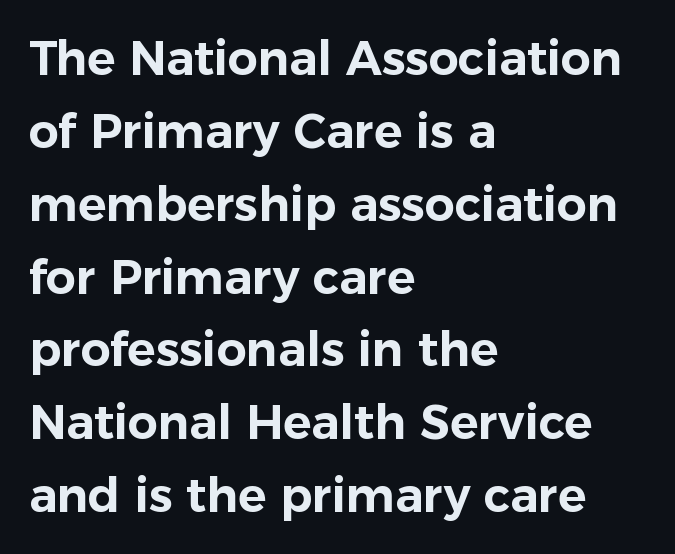
{"serif": "no", "italic": "no", "width": "normal", "stroke_contrast": "low", "x_height": "medium", "monospaced": "no", "underline": "no", "align": "left", "line_spacing": "normal", "line_spacing_ratio": 1.55, "letter_spacing": "normal", "letter_spacing_em": 0.0, "glyph_px": 47}
